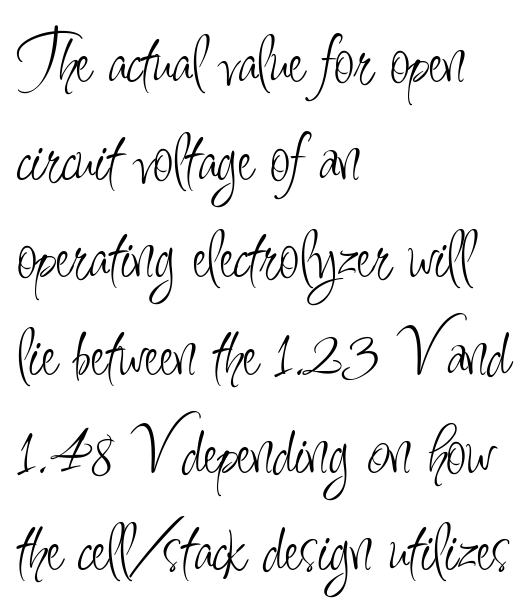
The image shows 74 px light, condensed sans-serif type; set left-aligned, normal line spacing (1.32x), normal letter spacing, not underlined; low stroke contrast and a small x-height.
